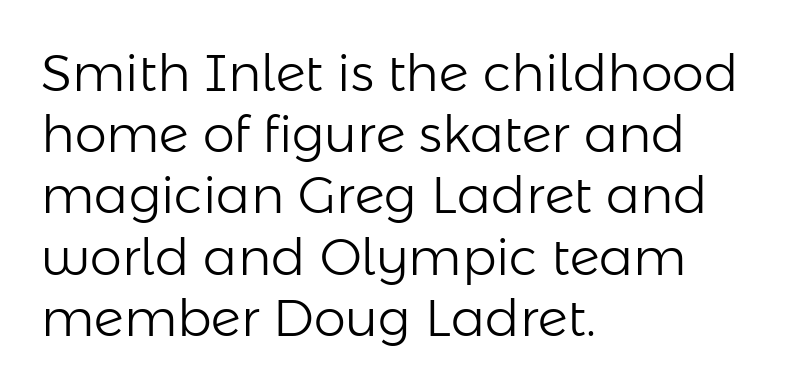
The image shows 51 px light sans-serif type, upright; set left-aligned, line spacing 1.2x, normal letter spacing, not underlined; low stroke contrast and a medium x-height.
